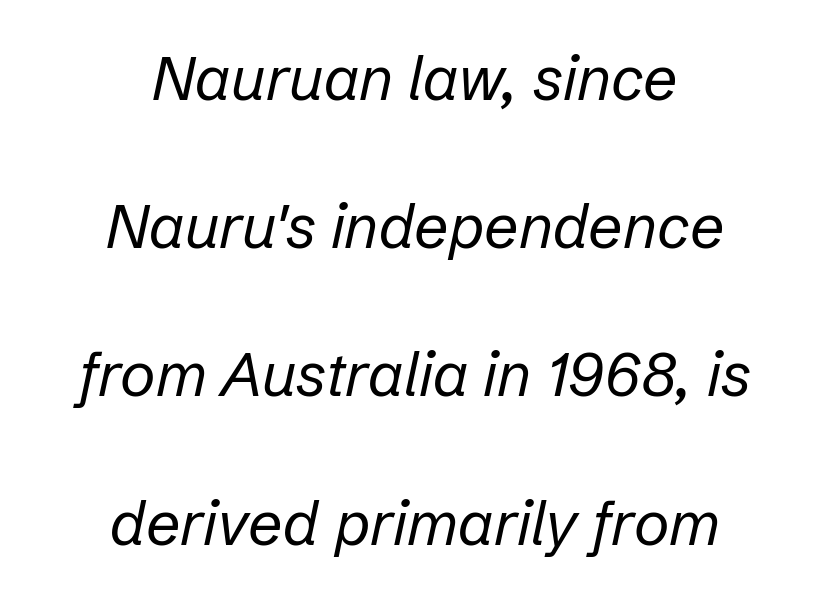
{"italic": "yes", "lean": "right", "slant_degrees": 12, "bold": "no", "weight": "regular", "width": "normal", "stroke_contrast": "low", "x_height": "medium", "monospaced": "no", "underline": "no", "align": "center", "line_spacing": "loose", "line_spacing_ratio": 2.43, "letter_spacing": "normal", "letter_spacing_em": 0.0, "glyph_px": 61}
